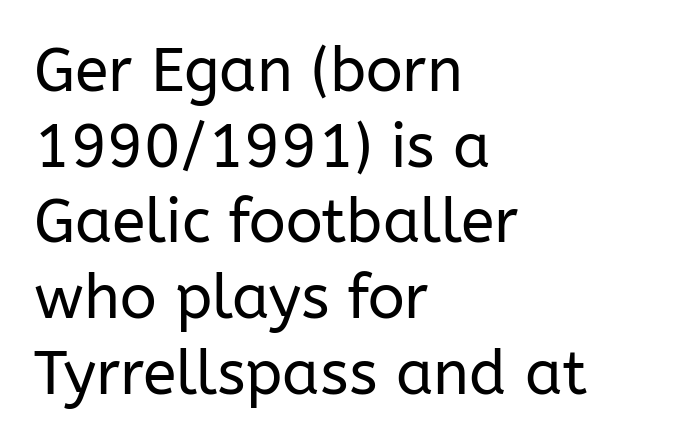
{"serif": "no", "italic": "no", "bold": "no", "weight": "regular", "width": "normal", "stroke_contrast": "low", "x_height": "medium", "monospaced": "no", "underline": "no", "align": "left", "line_spacing_ratio": 1.24, "letter_spacing": "normal", "letter_spacing_em": 0.0, "glyph_px": 61}
